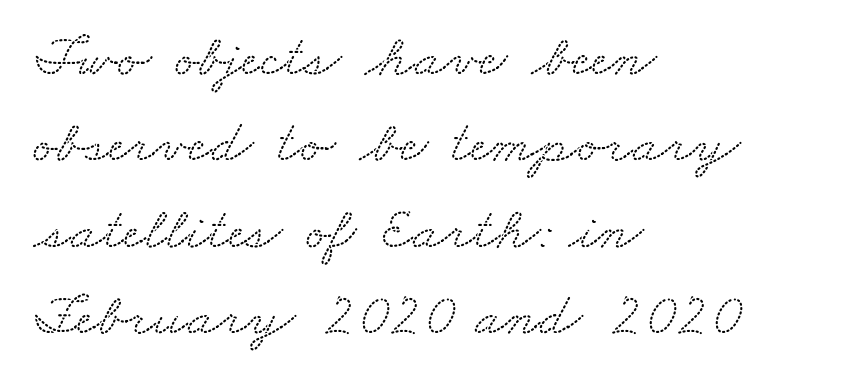
{"serif": "yes", "width": "wide", "stroke_contrast": "low", "x_height": "small", "monospaced": "no", "underline": "no", "align": "left", "line_spacing": "normal", "line_spacing_ratio": 1.44, "letter_spacing": "normal", "letter_spacing_em": 0.0, "glyph_px": 60}
